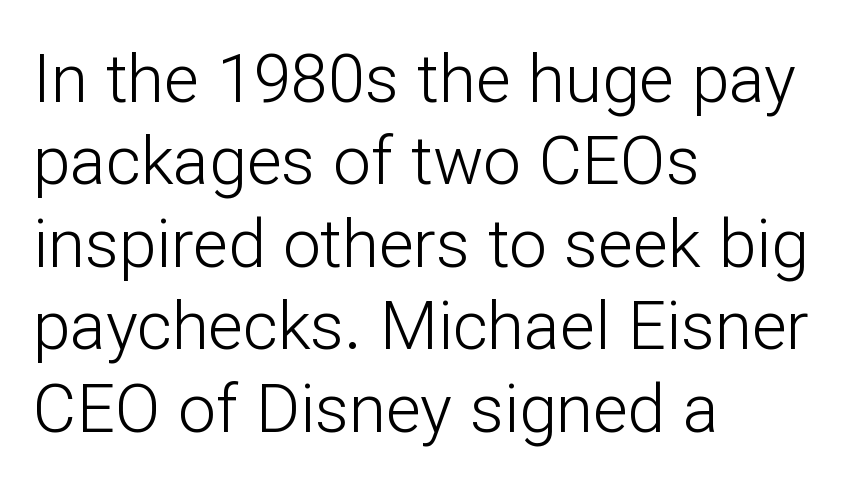
Q: Is the text bold? A: No.
Q: Is the text italic (slanted)? A: No, it is upright.
Q: Is the typeface a serif or a sans-serif typeface? A: Sans-serif.
Q: Is the text underlined? A: No.
Q: How is the paragraph aligned? A: Left-aligned.
Q: Is the spacing between letters normal or unusually wide? A: Normal.
Q: Width (condensed, normal, or wide)? A: Normal.
Q: Stroke contrast? A: Low.
Q: x-height? A: Medium.
Q: Monospaced? A: No.
